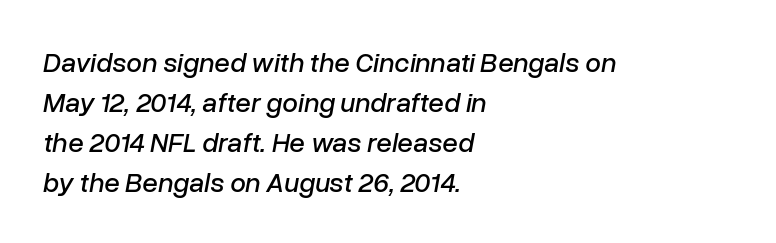
Q: Is the text italic (slanted)? A: Yes, it leans right by about 10 degrees.
Q: Is the text underlined? A: No.
Q: How is the paragraph aligned? A: Left-aligned.
Q: Is the spacing between letters normal or unusually wide? A: Normal.
Q: Is the spacing between lines tight, normal or loose? A: Normal.
Q: Width (condensed, normal, or wide)? A: Normal.
Q: Stroke contrast? A: Low.
Q: x-height? A: Medium.
Q: Monospaced? A: No.
